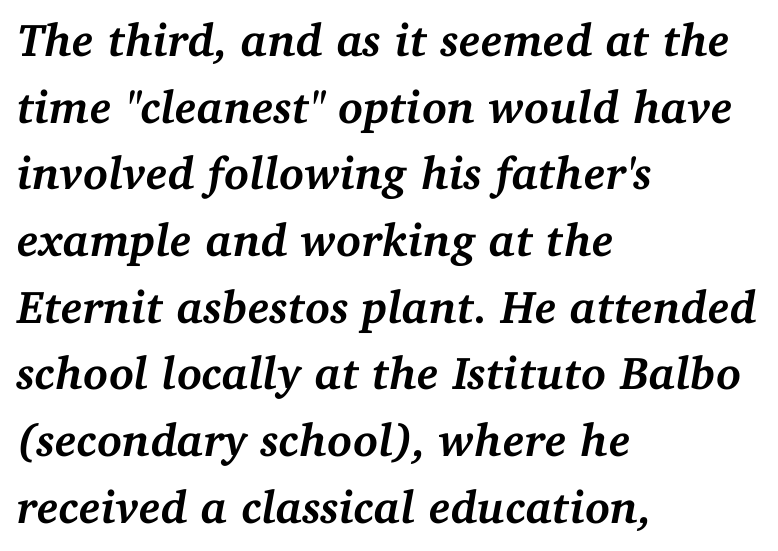
{"serif": "yes", "italic": "yes", "lean": "right", "slant_degrees": 11, "bold": "yes", "weight": "semibold", "width": "normal", "stroke_contrast": "medium", "x_height": "medium", "monospaced": "no", "underline": "no", "align": "left", "line_spacing": "normal", "line_spacing_ratio": 1.45, "letter_spacing": "normal", "letter_spacing_em": 0.0, "glyph_px": 46}
